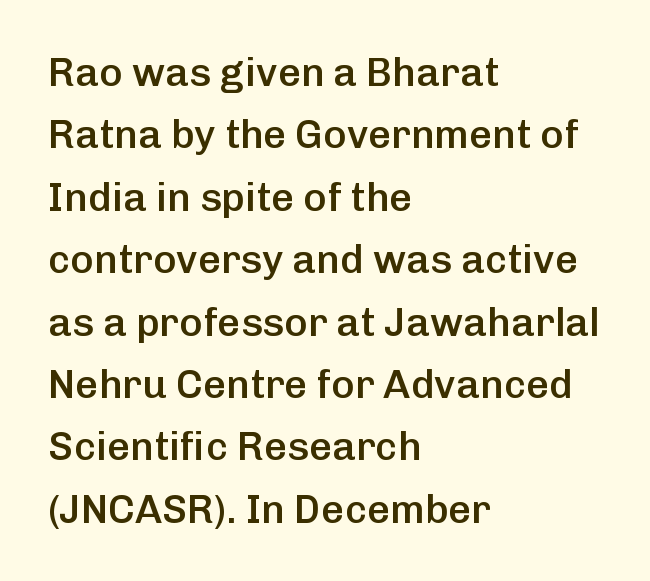
{"serif": "no", "italic": "no", "bold": "semi", "weight": "semibold", "width": "normal", "stroke_contrast": "low", "x_height": "medium", "monospaced": "no", "underline": "no", "align": "left", "line_spacing": "normal", "line_spacing_ratio": 1.56, "letter_spacing": "normal", "letter_spacing_em": 0.0, "glyph_px": 40}
